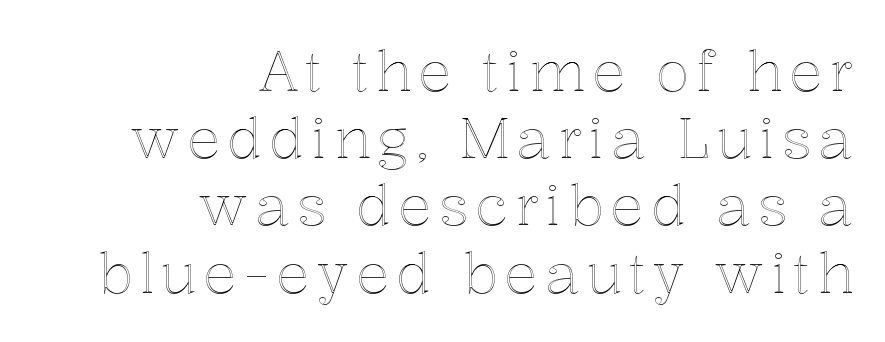
The zone under the glyphs is completely vacant. Leftover space on each line is placed entirely before the opening word. The letters advance in unequal steps, a hallmark of proportional type. Posture: straight, roman, zero tilt.
